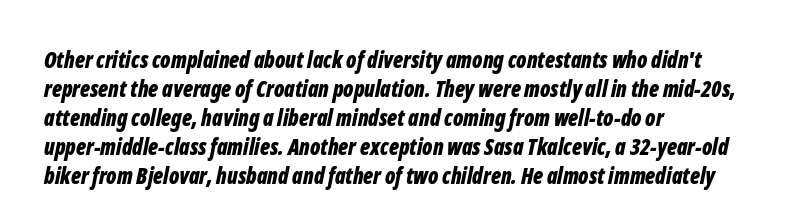
The image shows 22 px bold type, italic (leaning right); set left-aligned, normal line spacing (1.32x), normal letter spacing, not underlined.
